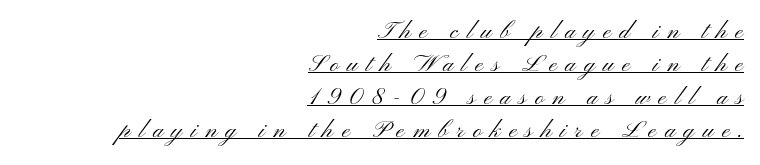
{"bold": "no", "underline": "yes", "align": "right", "line_spacing": "normal", "line_spacing_ratio": 1.38, "letter_spacing": "wide", "letter_spacing_em": 0.36, "glyph_px": 24}
